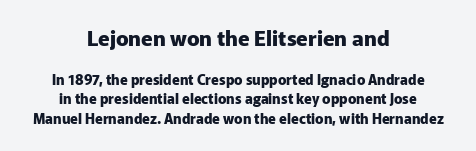
The letters in the upper block stand taller than those in the block below. Words appear dense and cohesive because spacing is normal. This sample is center-justified, so both line endings float freely. Notice how descenders clear the ascenders below comfortably — that's standard leading. This is heavy type, rendered in bold.
